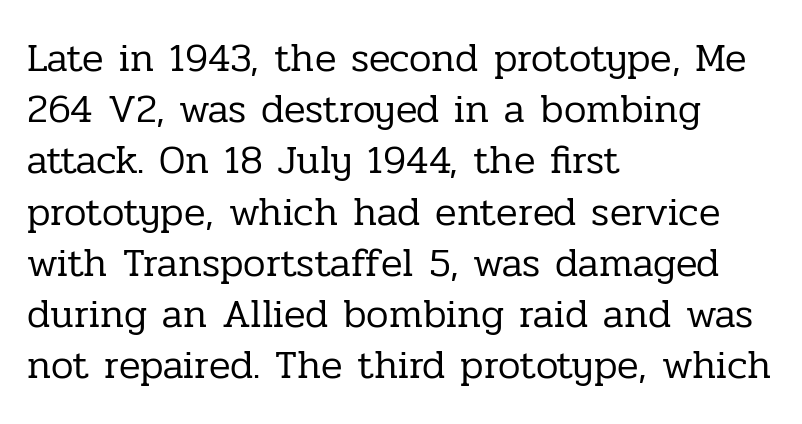
Q: Is the text bold? A: No.
Q: Is the text italic (slanted)? A: No, it is upright.
Q: Is the typeface a serif or a sans-serif typeface? A: Serif.
Q: Is the text underlined? A: No.
Q: How is the paragraph aligned? A: Left-aligned.
Q: Is the spacing between letters normal or unusually wide? A: Normal.
Q: Is the spacing between lines tight, normal or loose? A: Normal.
Q: Width (condensed, normal, or wide)? A: Normal.
Q: Stroke contrast? A: Low.
Q: x-height? A: Medium.
Q: Monospaced? A: No.
